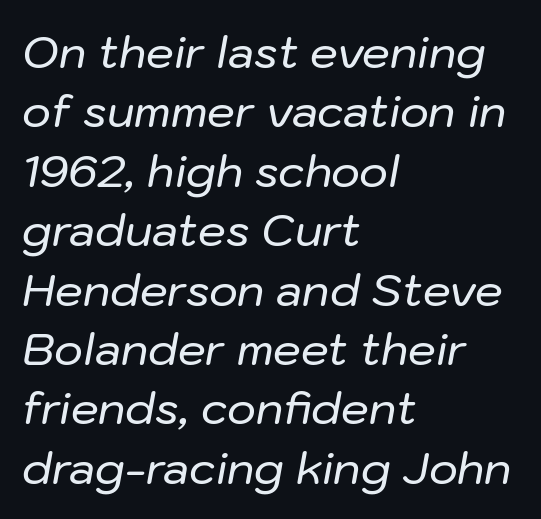
{"italic": "yes", "lean": "right", "slant_degrees": 10, "width": "normal", "stroke_contrast": "low", "x_height": "medium", "monospaced": "no", "underline": "no", "align": "left", "line_spacing": "normal", "line_spacing_ratio": 1.35, "letter_spacing": "normal", "letter_spacing_em": 0.0, "glyph_px": 44}
